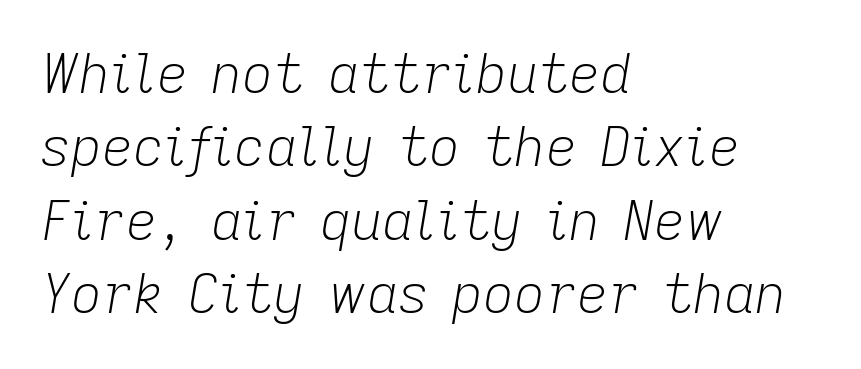
Q: Is the text bold? A: No.
Q: Is the text italic (slanted)? A: Yes, it leans right by about 9 degrees.
Q: Is the text underlined? A: No.
Q: How is the paragraph aligned? A: Left-aligned.
Q: Is the spacing between letters normal or unusually wide? A: Normal.
Q: Is the spacing between lines tight, normal or loose? A: Normal.
Q: Width (condensed, normal, or wide)? A: Normal.
Q: Stroke contrast? A: Low.
Q: x-height? A: Medium.
Q: Monospaced? A: No.
